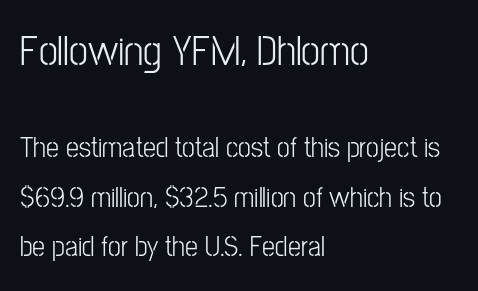
The lines sit at an ordinary, default distance from one another. Each row of text sits above clean, open space. A student would notice the top passage is typeset larger than what follows. Proportional: the letters do not fall into vertical columns.
